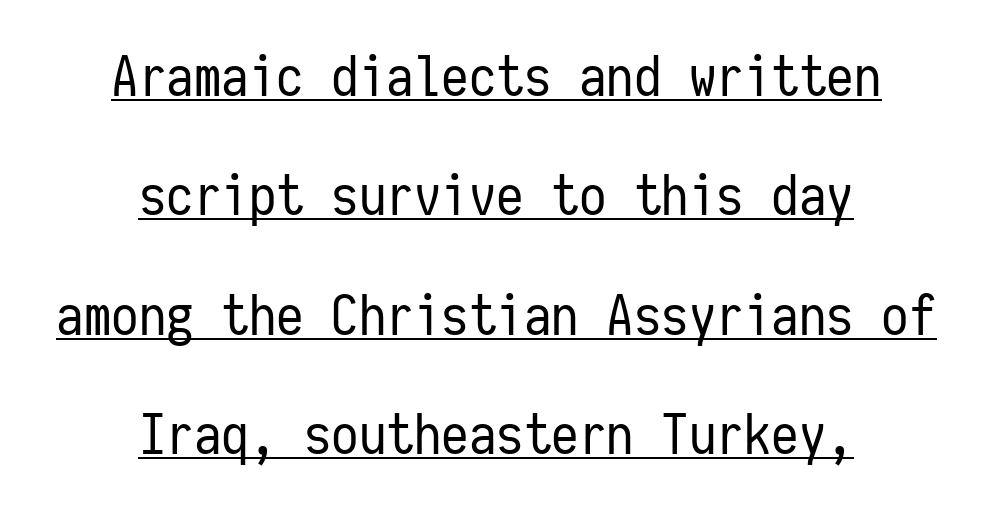
Q: Is the text bold? A: No.
Q: Is the text italic (slanted)? A: No, it is upright.
Q: Is the typeface a serif or a sans-serif typeface? A: Sans-serif.
Q: Is the text underlined? A: Yes.
Q: How is the paragraph aligned? A: Centered.
Q: Is the spacing between letters normal or unusually wide? A: Normal.
Q: Is the spacing between lines tight, normal or loose? A: Loose.
Q: Width (condensed, normal, or wide)? A: Condensed.
Q: Stroke contrast? A: Low.
Q: x-height? A: Medium.
Q: Monospaced? A: Yes.
